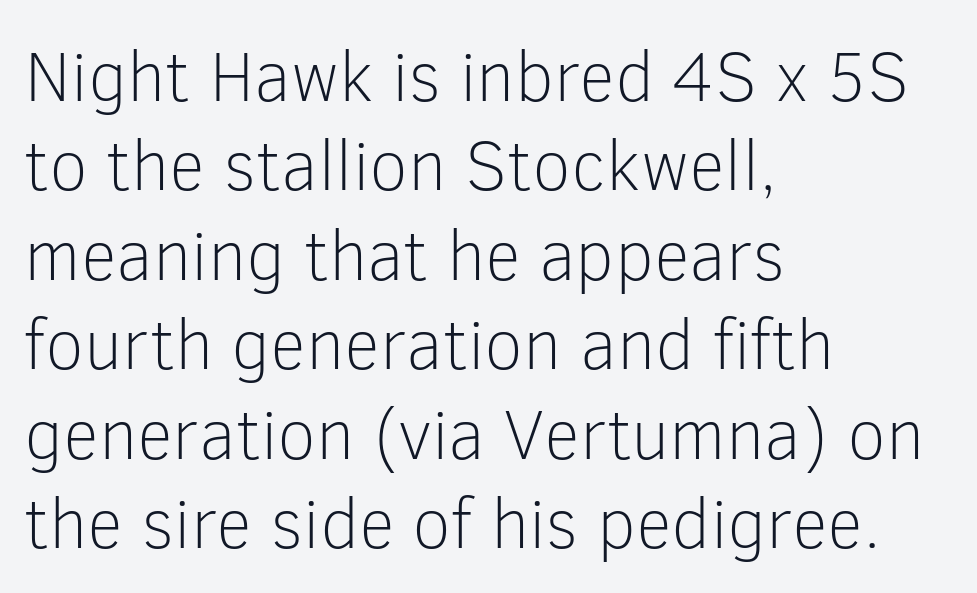
{"serif": "no", "italic": "no", "bold": "no", "weight": "light", "width": "normal", "stroke_contrast": "low", "x_height": "medium", "monospaced": "no", "underline": "no", "align": "left", "line_spacing": "normal", "line_spacing_ratio": 1.26, "letter_spacing": "normal", "letter_spacing_em": 0.0, "glyph_px": 71}
